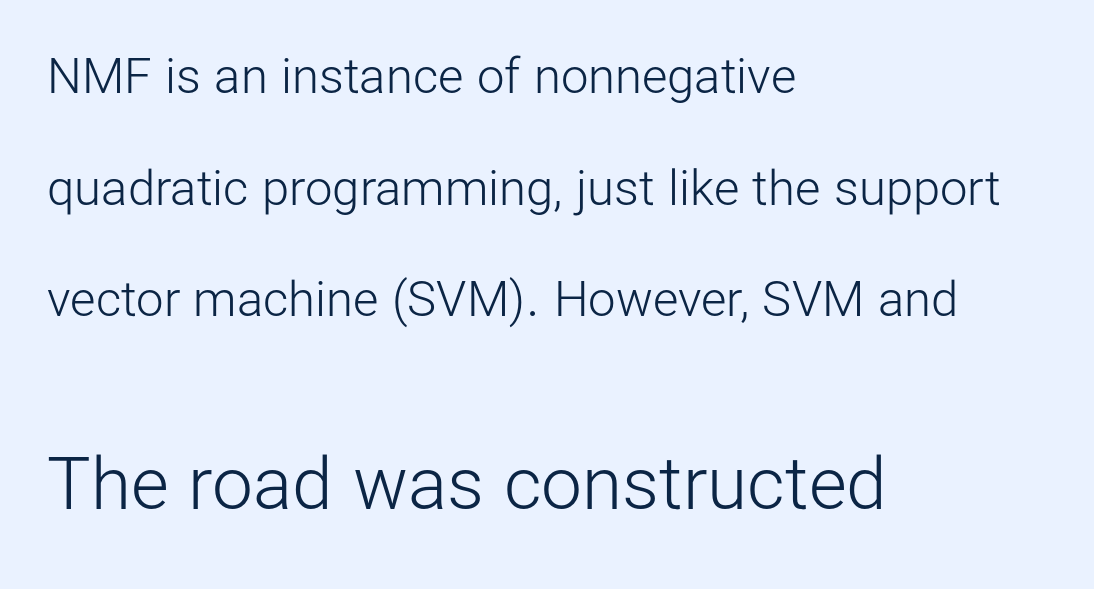
{"serif": "no", "italic": "no", "bold": "no", "weight": "light", "width": "normal", "stroke_contrast": "low", "x_height": "medium", "monospaced": "no", "underline": "no", "align": "left", "line_spacing": "loose", "line_spacing_ratio": 2.28, "letter_spacing": "normal", "letter_spacing_em": 0.0, "larger_block": "second", "size_ratio": 1.49, "glyph_px": 73}
